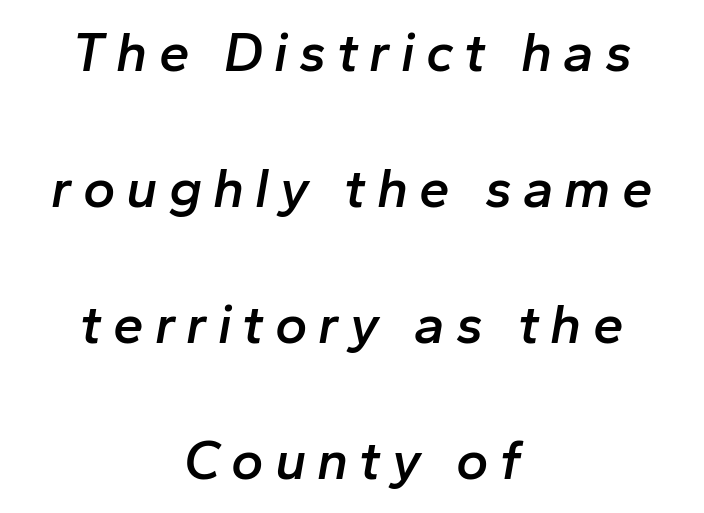
The foot of each line stays bare and open. Observe the wide spacing: letters keep a clear distance from each other. The letters advance in unequal steps, a hallmark of proportional type. Successive baselines arrive slowly, with a big drop between each.
